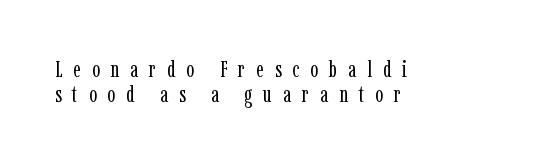
{"italic": "no", "bold": "no", "underline": "no", "align": "left", "line_spacing": "tight", "line_spacing_ratio": 1.09, "letter_spacing": "wide", "letter_spacing_em": 0.48, "glyph_px": 23}
